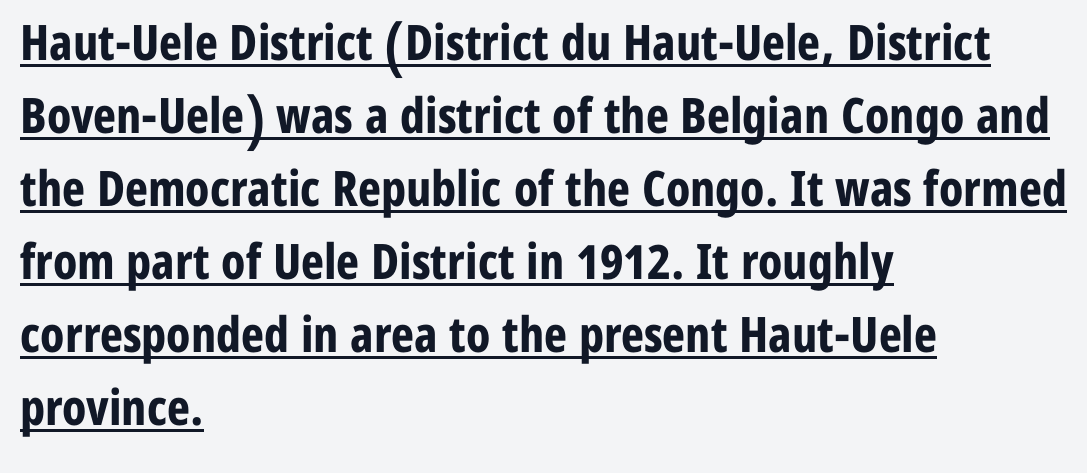
Quick note: interline space is typical. The typesetter has applied underlining to the passage shown. Strong, thick strokes mark this as bold type. Looks like regular typesetting: each glyph gets only the width it needs. The ragged edge is on the right, which tells us the setting is flush left.
